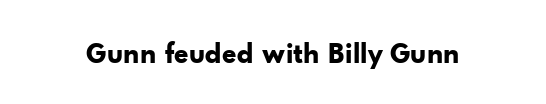
Q: Is the text bold? A: Yes.
Q: Is the text italic (slanted)? A: No, it is upright.
Q: Is the typeface a serif or a sans-serif typeface? A: Sans-serif.
Q: Is the text underlined? A: No.
Q: Is the spacing between letters normal or unusually wide? A: Normal.
Q: Width (condensed, normal, or wide)? A: Normal.
Q: Stroke contrast? A: Low.
Q: x-height? A: Small.
Q: Monospaced? A: No.
